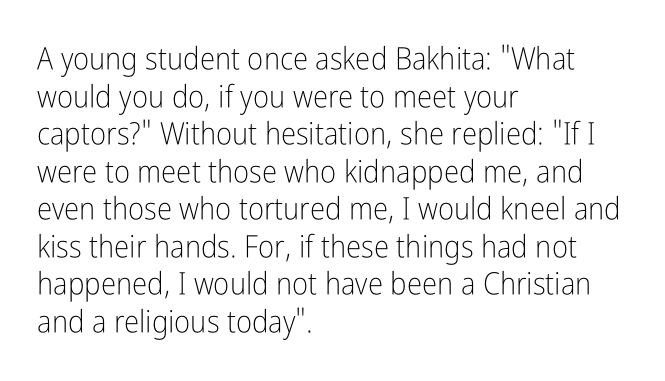
Q: Is the text bold? A: No.
Q: Is the text italic (slanted)? A: No, it is upright.
Q: Is the typeface a serif or a sans-serif typeface? A: Sans-serif.
Q: Is the text underlined? A: No.
Q: How is the paragraph aligned? A: Left-aligned.
Q: Is the spacing between letters normal or unusually wide? A: Normal.
Q: Width (condensed, normal, or wide)? A: Condensed.
Q: Stroke contrast? A: Low.
Q: x-height? A: Medium.
Q: Monospaced? A: No.
